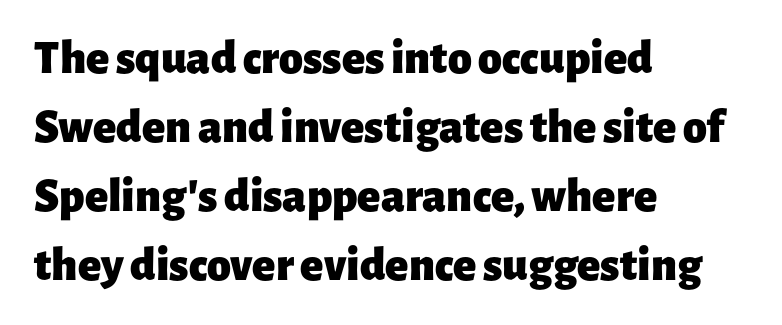
Strong, thick strokes mark this as bold type. Horizontally, the lines are justified to the leading edge only. Note the varied advance widths — an 'i' is clearly narrower than an 'm'. Standard letterfit; no display-style spreading of the glyphs. The line-height multiplier appears to be the usual default.
